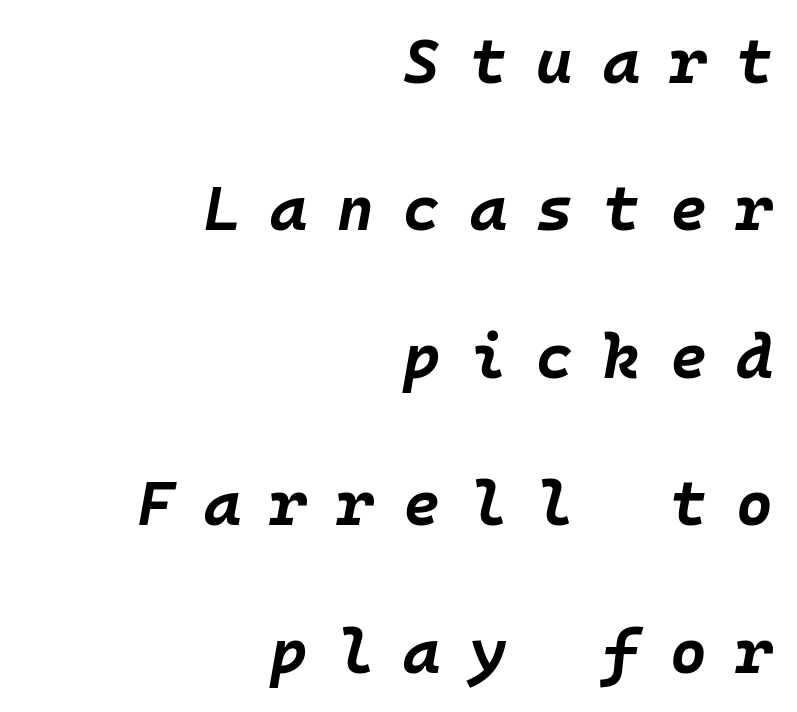
The image shows 63 px bold type, italic (leaning right), monospaced; set right-aligned, loose line spacing (2.34x), unusually wide letter spacing (+0.47 em), not underlined; low stroke contrast and a large x-height.
